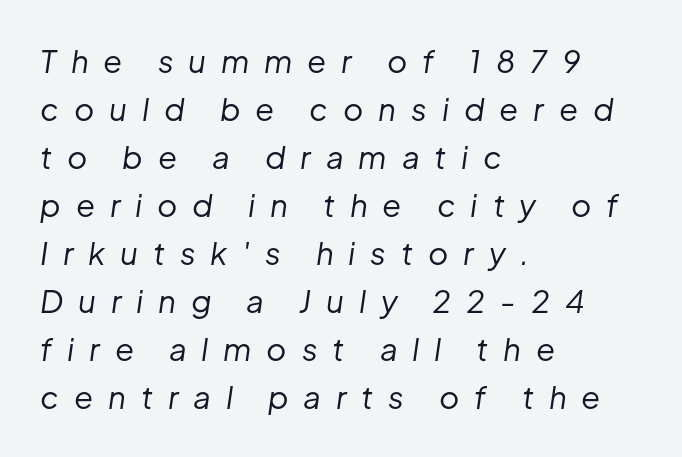
Q: Is the text bold? A: No.
Q: Is the text italic (slanted)? A: Yes, it leans right by about 8 degrees.
Q: Is the text underlined? A: No.
Q: How is the paragraph aligned? A: Left-aligned.
Q: Is the spacing between letters normal or unusually wide? A: Unusually wide.
Q: Is the spacing between lines tight, normal or loose? A: Normal.
Q: Width (condensed, normal, or wide)? A: Normal.
Q: Stroke contrast? A: Low.
Q: x-height? A: Medium.
Q: Monospaced? A: No.
